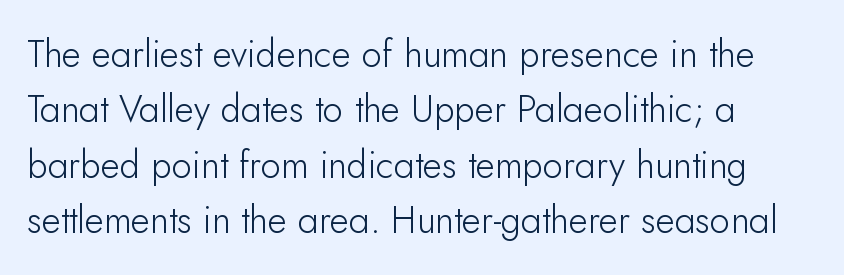
The image shows 37 px light sans-serif type, upright; set left-aligned, normal line spacing (1.5x), normal letter spacing, not underlined; low stroke contrast and a small x-height.
